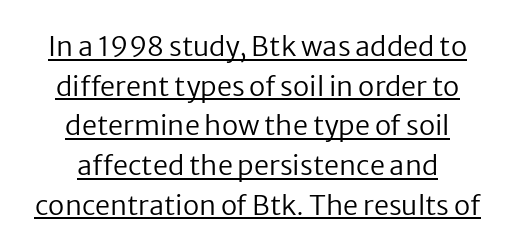
The image shows 27 px text type, upright; set centered, normal line spacing (1.47x), normal letter spacing, underlined.
